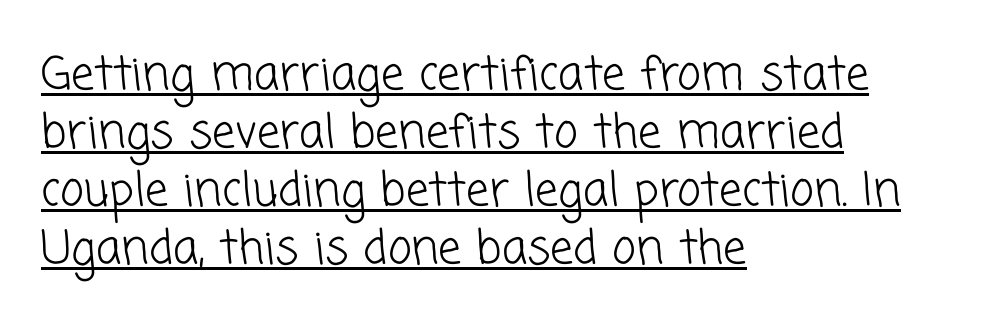
The image shows 46 px light sans-serif type; set left-aligned, normal line spacing (1.26x), normal letter spacing, underlined; low stroke contrast and a medium x-height.
